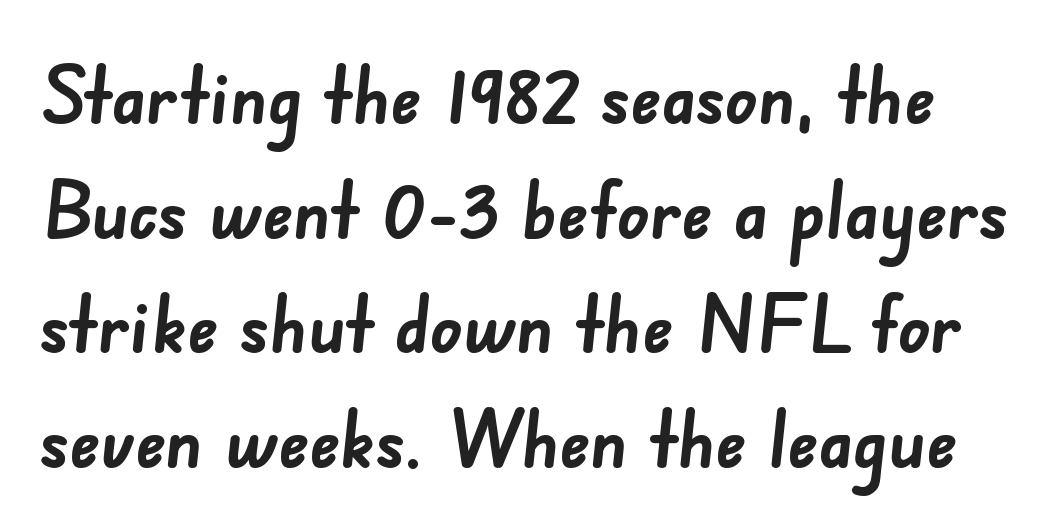
The image shows 79 px semibold sans-serif type; set normal line spacing (1.45x), normal letter spacing, not underlined; low stroke contrast and a small x-height.
